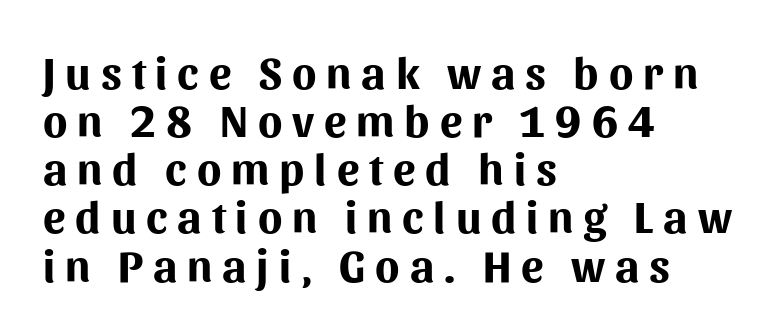
{"serif": "no", "italic": "no", "bold": "yes", "weight": "bold", "width": "normal", "stroke_contrast": "medium", "x_height": "medium", "monospaced": "no", "underline": "no", "align": "left", "line_spacing": "tight", "line_spacing_ratio": 1.07, "letter_spacing": "wide", "letter_spacing_em": 0.22, "glyph_px": 45}
